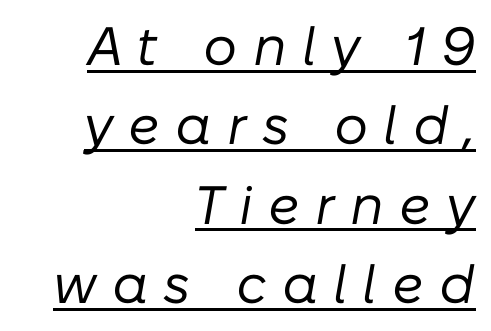
{"italic": "yes", "lean": "right", "slant_degrees": 10, "bold": "no", "weight": "regular", "width": "normal", "stroke_contrast": "low", "x_height": "medium", "monospaced": "no", "underline": "yes", "align": "right", "line_spacing": "normal", "line_spacing_ratio": 1.47, "letter_spacing": "wide", "letter_spacing_em": 0.28, "glyph_px": 54}
